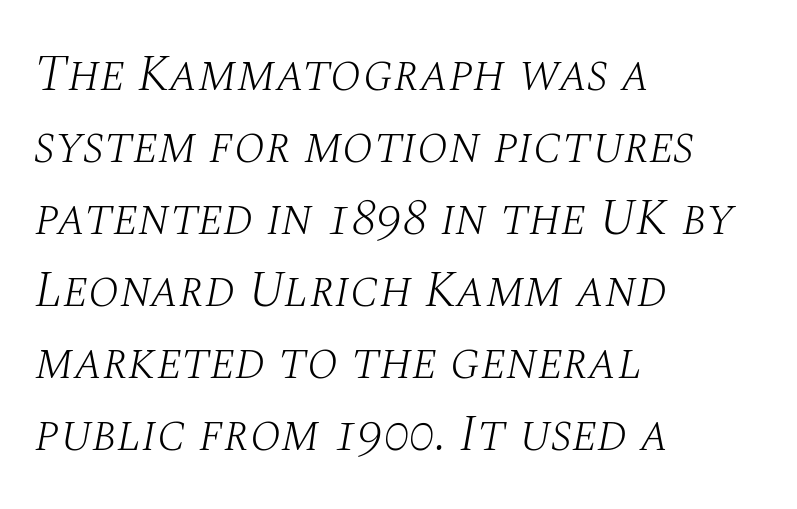
Q: Is the text bold? A: No.
Q: Is the text italic (slanted)? A: Yes, it leans right by about 10 degrees.
Q: Is the typeface a serif or a sans-serif typeface? A: Serif.
Q: Is the text underlined? A: No.
Q: How is the paragraph aligned? A: Left-aligned.
Q: Is the spacing between letters normal or unusually wide? A: Normal.
Q: Is the spacing between lines tight, normal or loose? A: Normal.
Q: Width (condensed, normal, or wide)? A: Normal.
Q: Stroke contrast? A: Medium.
Q: x-height? A: Large.
Q: Monospaced? A: No.
